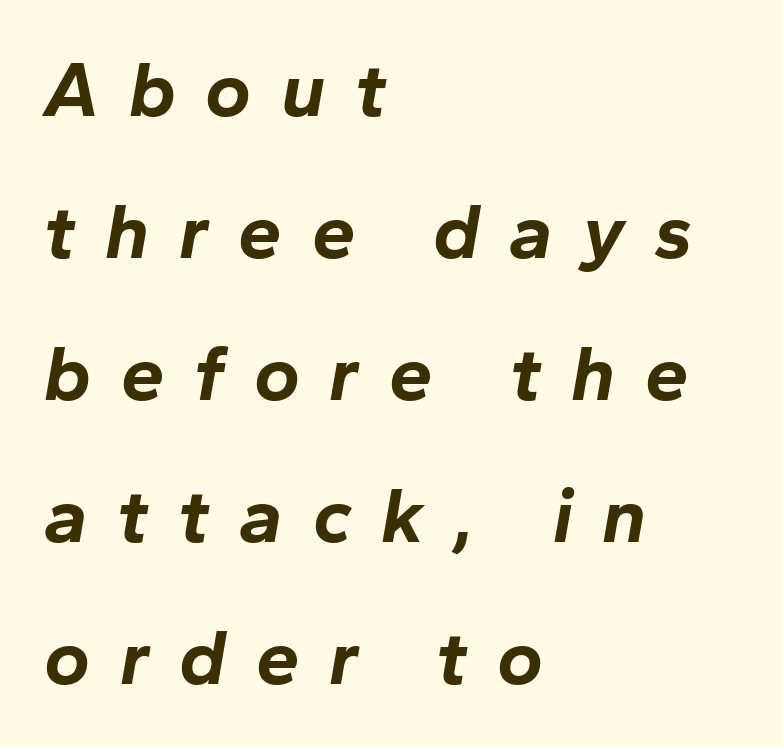
{"italic": "yes", "lean": "right", "slant_degrees": 10, "bold": "yes", "weight": "bold", "width": "normal", "stroke_contrast": "low", "x_height": "medium", "monospaced": "no", "underline": "no", "align": "left", "line_spacing_ratio": 1.82, "letter_spacing": "wide", "letter_spacing_em": 0.38, "glyph_px": 78}
